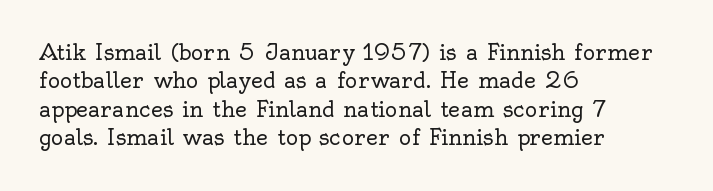
{"italic": "no", "bold": "no", "underline": "no", "align": "left", "line_spacing": "normal", "line_spacing_ratio": 1.35, "letter_spacing": "normal", "letter_spacing_em": 0.0, "glyph_px": 21}
